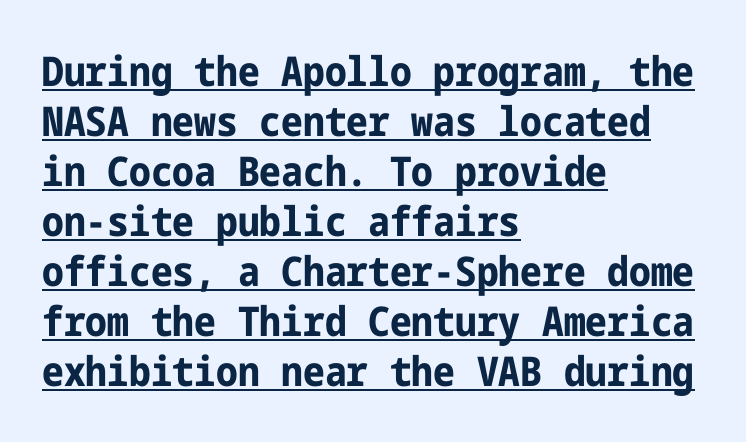
The image shows 41 px bold, condensed sans-serif type, upright; set left-aligned, line spacing 1.22x, normal letter spacing, underlined; low stroke contrast and a medium x-height.
